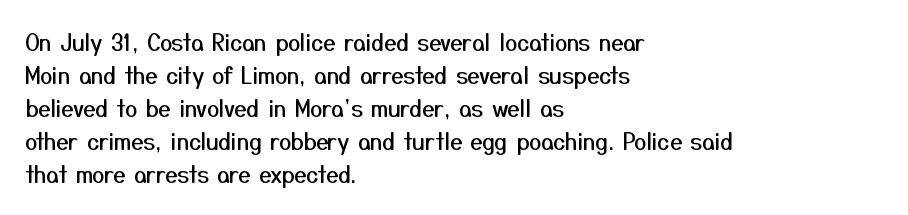
A clean baseline with only descenders dipping below it. Standard letterfit; no display-style spreading of the glyphs. Notice how descenders clear the ascenders below comfortably — that's standard leading. It's the straight-up-and-down kind of type. Does the copy run flush right? No — it runs flush left.
